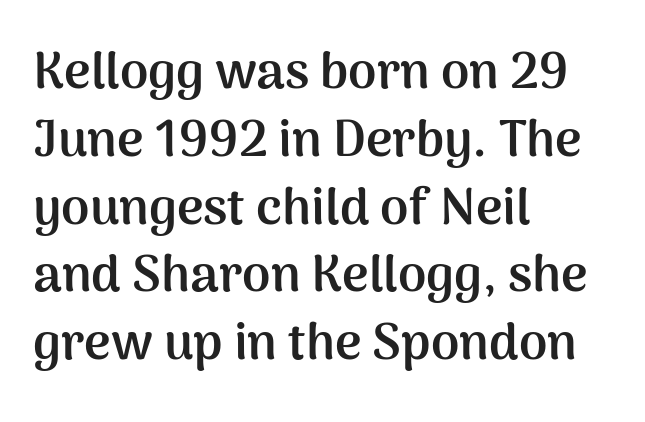
The paragraph has a hard left edge and a soft right edge. Descenders hang freely into open space. The face used here is proportionally spaced, like ordinary book or web type. The rendering uses a moderate line-height, typical for paragraphs.
